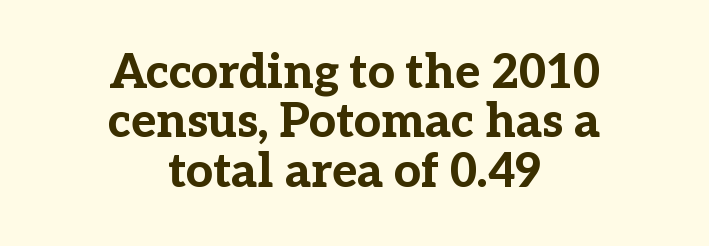
The image shows 47 px bold serif type, upright; set centered, tight line spacing (1.05x), normal letter spacing, not underlined; low stroke contrast and a medium x-height.
